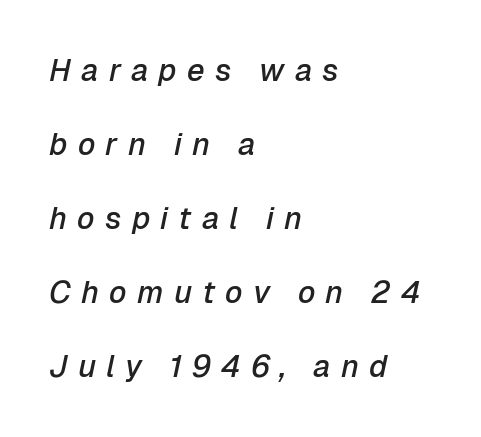
Emphasis by weight is partial: semibold. Line beginnings align vertically; line endings do not. Character widths vary here, with narrow letters taking less room than wide ones. Caption: expanded tracking, letters set apart. In terms of leading, this rendering errs on the spacious side. The specimen reads as italic at a glance.
